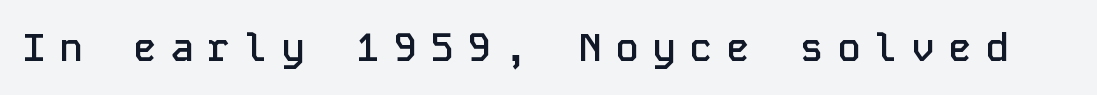
{"serif": "no", "italic": "no", "bold": "semi", "weight": "semibold", "width": "normal", "stroke_contrast": "low", "x_height": "medium", "monospaced": "yes", "underline": "no", "letter_spacing": "wide", "letter_spacing_em": 0.35, "glyph_px": 39}
